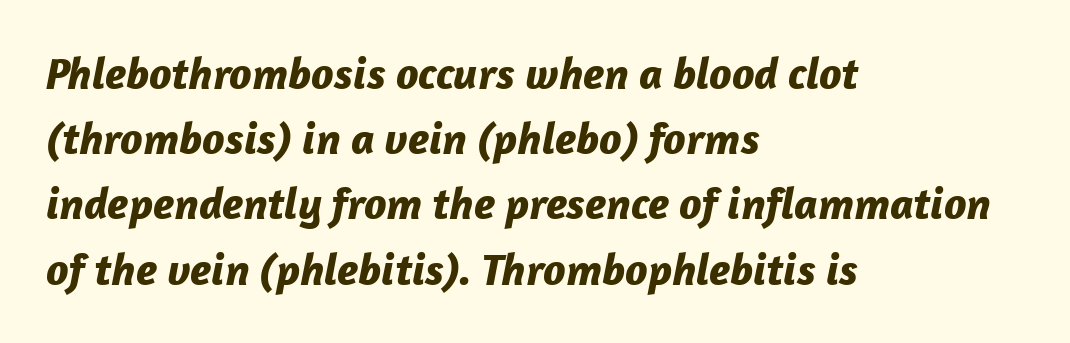
{"italic": "yes", "lean": "right", "slant_degrees": 12, "bold": "yes", "weight": "bold", "width": "normal", "stroke_contrast": "low", "x_height": "medium", "monospaced": "no", "underline": "no", "align": "left", "line_spacing": "normal", "line_spacing_ratio": 1.45, "letter_spacing": "normal", "letter_spacing_em": 0.0, "glyph_px": 45}
